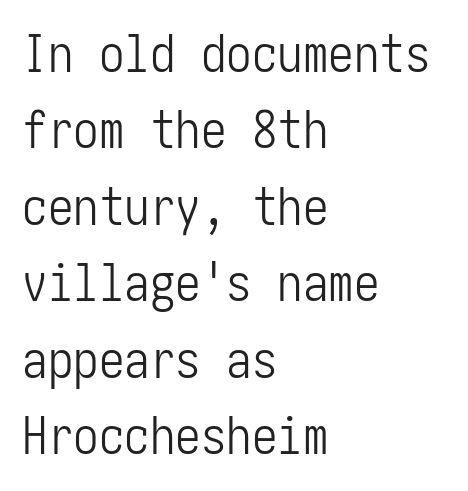
A typesetter would mark this as roman, not italic. A clean baseline with only descenders dipping below it. Look at the tracking — it's just the regular setting, nothing added. The rendering uses a moderate line-height, typical for paragraphs. Every row of glyphs begins at an identical x-position on the left.
